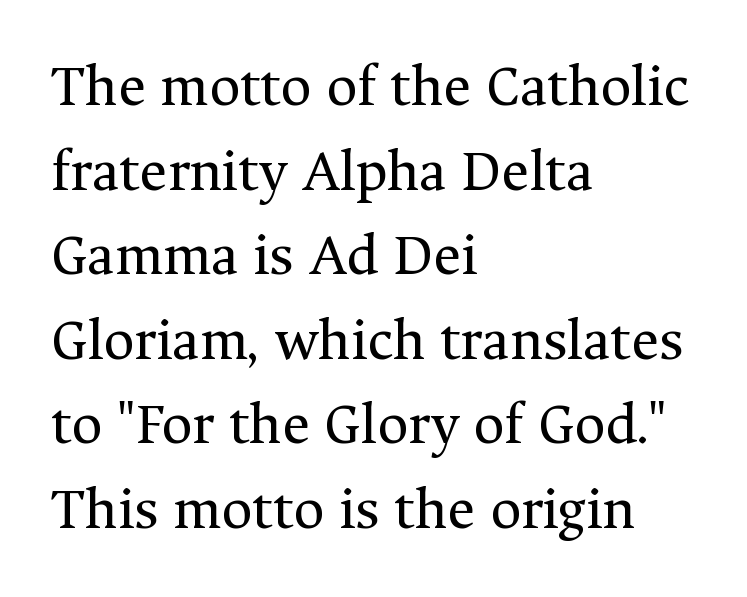
{"serif": "yes", "italic": "no", "bold": "no", "weight": "regular", "width": "normal", "stroke_contrast": "medium", "x_height": "medium", "monospaced": "no", "underline": "no", "align": "left", "line_spacing": "normal", "line_spacing_ratio": 1.41, "letter_spacing": "normal", "letter_spacing_em": 0.0, "glyph_px": 60}
